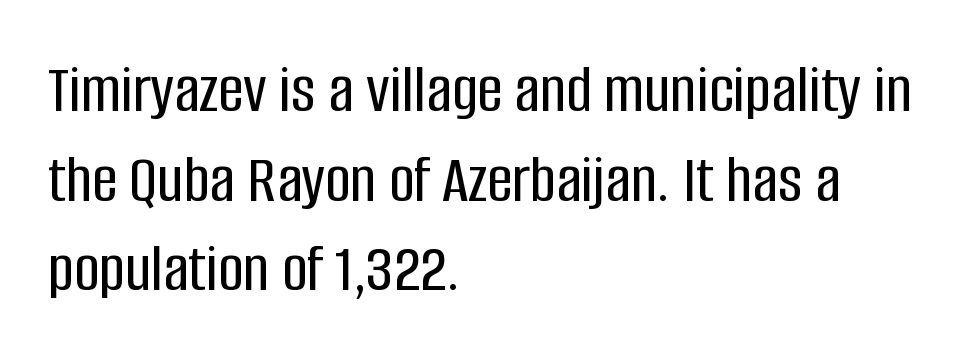
Tracking here is standard; glyphs follow each other at the usual distance. The compositor pushed each line to the left boundary. You can tell from the bare stems that sans-serif type was used. The rendering uses natural spacing where letterforms have individual widths.
